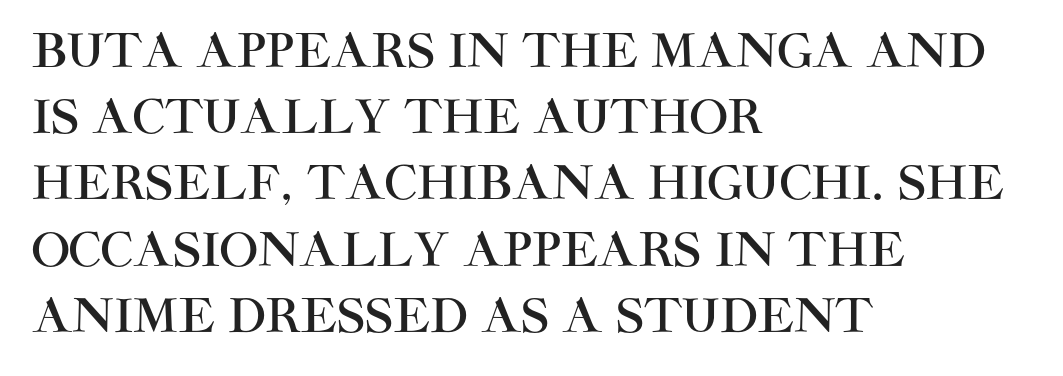
Q: Is the text italic (slanted)? A: No, it is upright.
Q: Is the typeface a serif or a sans-serif typeface? A: Sans-serif.
Q: Is the text underlined? A: No.
Q: How is the paragraph aligned? A: Left-aligned.
Q: Is the spacing between letters normal or unusually wide? A: Normal.
Q: Is the spacing between lines tight, normal or loose? A: Normal.
Q: Width (condensed, normal, or wide)? A: Normal.
Q: Stroke contrast? A: High.
Q: x-height? A: Large.
Q: Monospaced? A: No.
